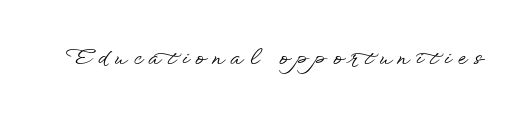
Has an underline been added? It has not. Is the letter spacing exaggerated? Yes — the characters are pushed far apart.
